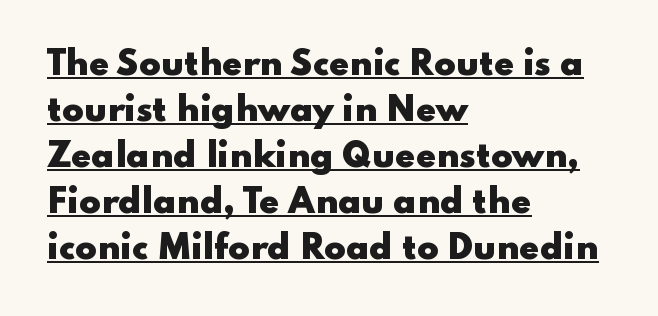
{"serif": "no", "italic": "no", "bold": "yes", "weight": "heavy", "width": "wide", "stroke_contrast": "low", "x_height": "small", "monospaced": "no", "underline": "yes", "align": "left", "line_spacing": "normal", "line_spacing_ratio": 1.44, "letter_spacing": "normal", "letter_spacing_em": 0.0, "glyph_px": 32}
